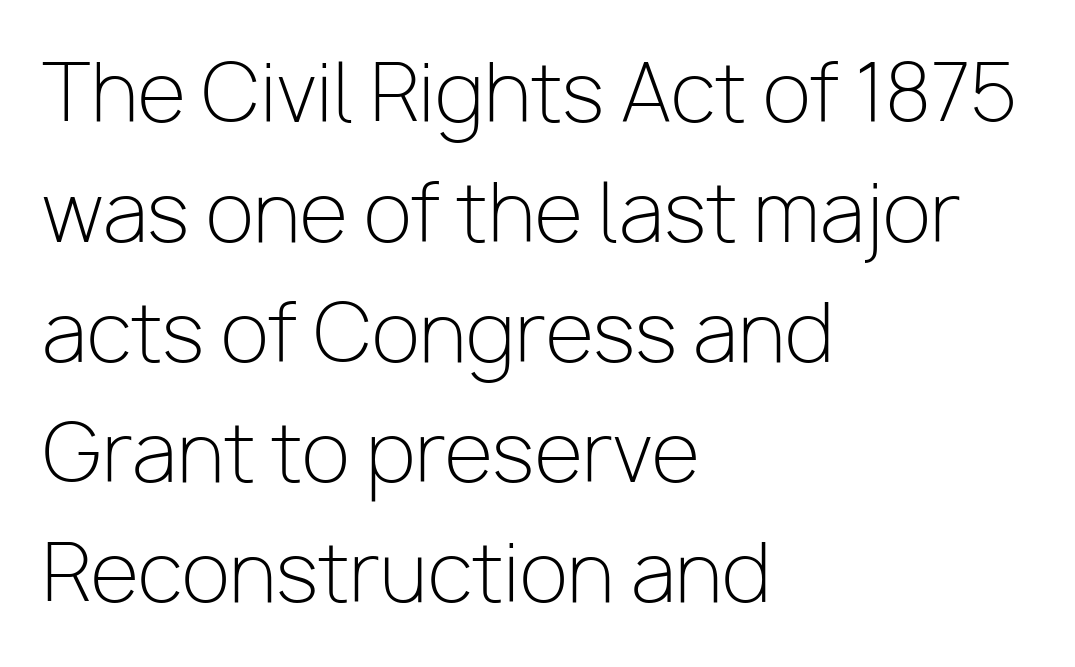
Line beginnings align vertically; line endings do not. Do the characters align in a grid? No, the font is proportional. Glyph-to-glyph distance matches everyday printed text. Nobody drew a line under any word here. These lines are composed in type without serifs.
